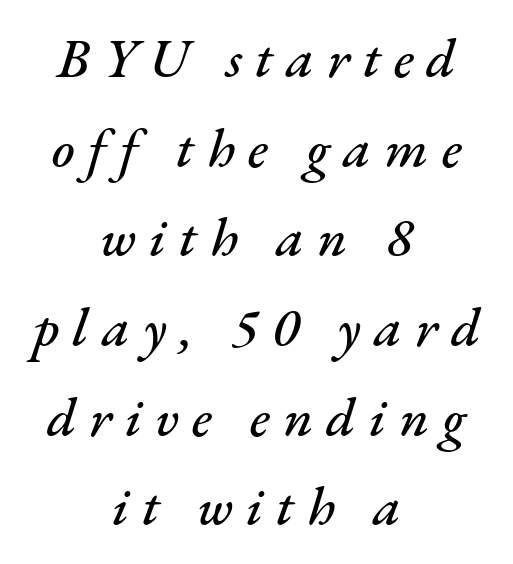
The image shows 55 px text type, italic (leaning right); set centered, normal line spacing (1.63x), unusually wide letter spacing (+0.24 em), not underlined; medium stroke contrast and a small x-height.
